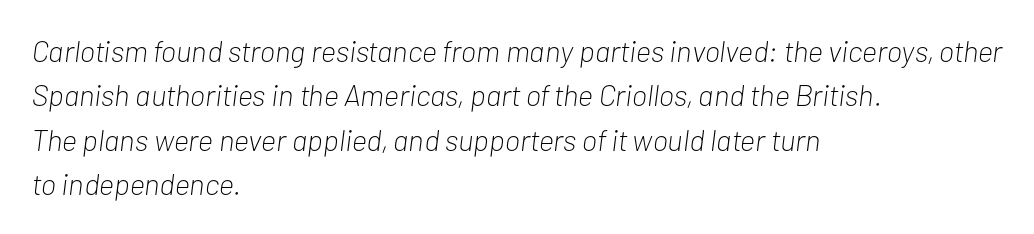
Q: Is the text bold? A: No.
Q: Is the text italic (slanted)? A: Yes, it leans right by about 7 degrees.
Q: Is the text underlined? A: No.
Q: How is the paragraph aligned? A: Left-aligned.
Q: Is the spacing between letters normal or unusually wide? A: Normal.
Q: Is the spacing between lines tight, normal or loose? A: Normal.
Q: Width (condensed, normal, or wide)? A: Condensed.
Q: Stroke contrast? A: Low.
Q: x-height? A: Medium.
Q: Monospaced? A: No.
